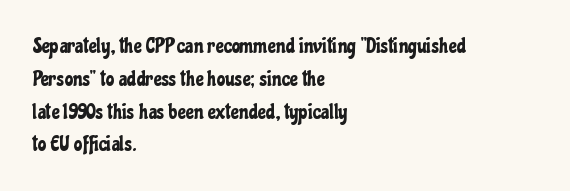
Q: Is the text italic (slanted)? A: No, it is upright.
Q: Is the text underlined? A: No.
Q: How is the paragraph aligned? A: Left-aligned.
Q: Is the spacing between letters normal or unusually wide? A: Normal.
Q: Is the spacing between lines tight, normal or loose? A: Normal.
